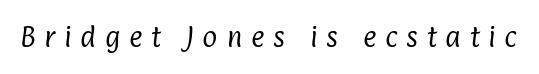
Q: Is the text bold? A: No.
Q: Is the text underlined? A: No.
Q: Is the spacing between letters normal or unusually wide? A: Unusually wide.
